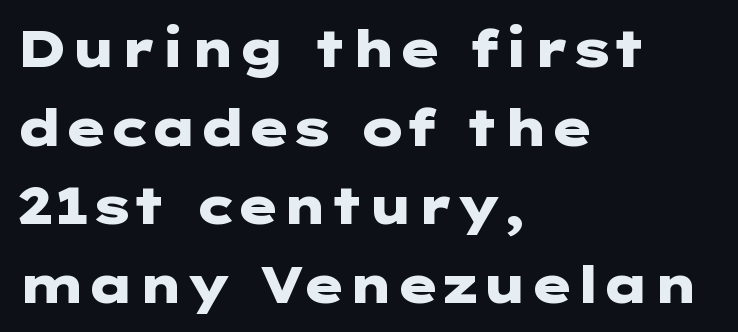
Rows of type keep a routine distance in the vertical direction. The letters carry no serifs — their stems end cleanly without finishing strokes. Posture: straight, roman, zero tilt. The rendering keeps characters at their native spacing. The specimen omits any rule beneath the text block's lines. Is the block centered? No — it sits flush against the left margin.
